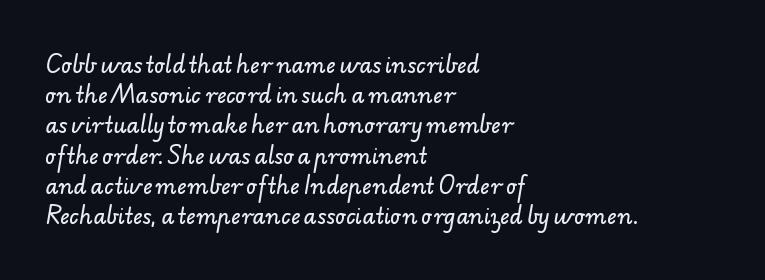
Q: Is the text underlined? A: No.
Q: How is the paragraph aligned? A: Left-aligned.
Q: Is the spacing between letters normal or unusually wide? A: Normal.
Q: Is the spacing between lines tight, normal or loose? A: Normal.
